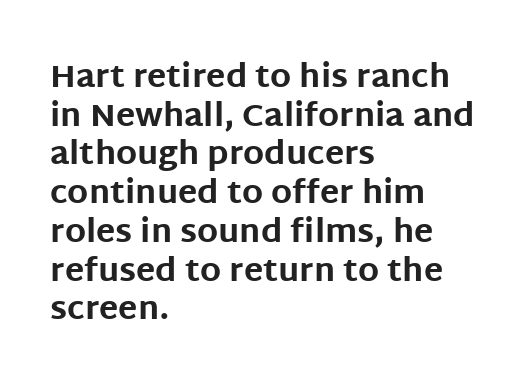
The image shows 32 px bold sans-serif type, upright; set left-aligned, line spacing 1.21x, normal letter spacing, not underlined; low stroke contrast and a large x-height.
